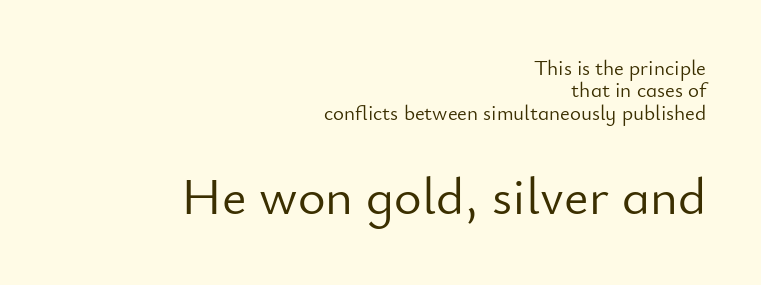
The space directly below the letters is spotless. No extra tracking has been applied to these lines. Posture: vertical. How would I describe the line gaps? Narrow and economical. This is not heavy type; no bold has been used.
